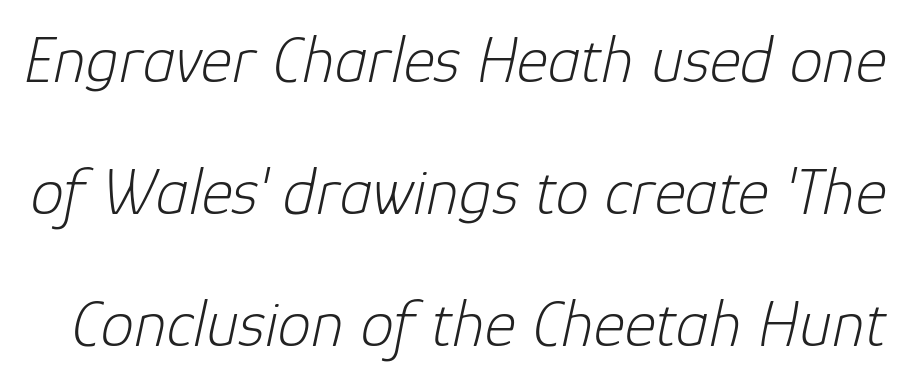
Spacing verdict: proportional, widths tailored to each character. Does the lettering tilt? It does — this is italic. The area under the type is left untouched. No extra ink here — the face is not bold. A typesetter would call this leading open, well beyond the default. Short note: letters normally spaced.
